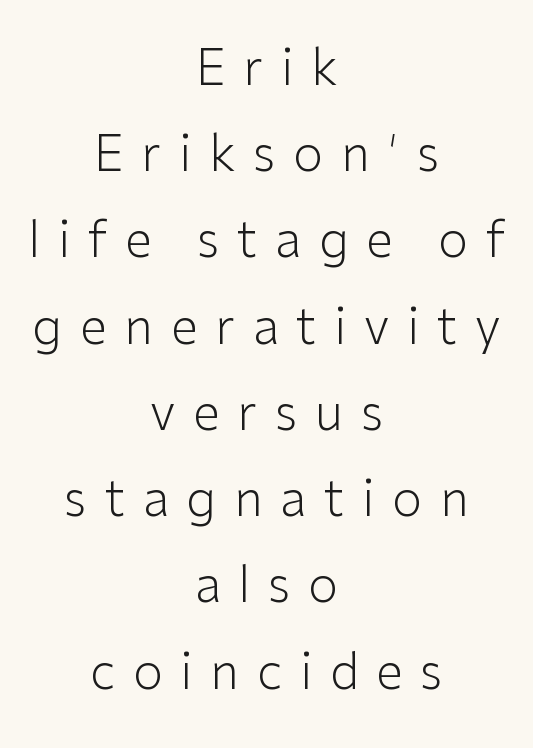
{"serif": "no", "italic": "no", "bold": "no", "weight": "light", "width": "normal", "stroke_contrast": "low", "x_height": "medium", "monospaced": "no", "underline": "no", "align": "center", "line_spacing_ratio": 1.76, "letter_spacing": "wide", "letter_spacing_em": 0.36, "glyph_px": 49}
